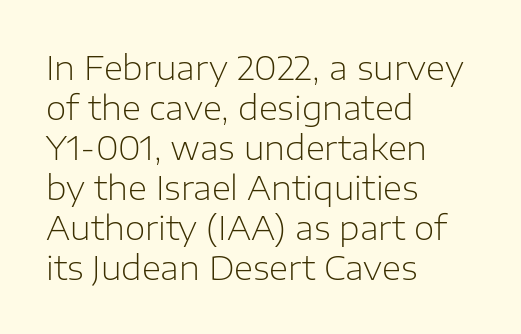
Q: Is the text bold? A: No.
Q: Is the text italic (slanted)? A: No, it is upright.
Q: Is the typeface a serif or a sans-serif typeface? A: Sans-serif.
Q: Is the text underlined? A: No.
Q: How is the paragraph aligned? A: Left-aligned.
Q: Is the spacing between letters normal or unusually wide? A: Normal.
Q: Width (condensed, normal, or wide)? A: Normal.
Q: Stroke contrast? A: Low.
Q: x-height? A: Medium.
Q: Monospaced? A: No.
